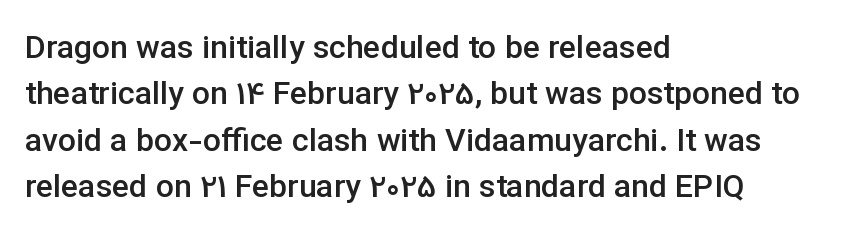
This sample uses a sans-serif face. These lines are set flush left with a ragged right edge. The vertical gap from one line to the next is medium. Glyph-to-glyph distance matches everyday printed text. Ascenders rise straight up at ninety degrees. The letters advance in unequal steps, a hallmark of proportional type.
